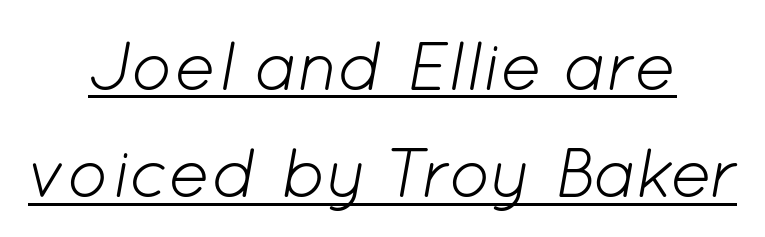
Q: Is the text bold? A: No.
Q: Is the text italic (slanted)? A: Yes, it leans right by about 12 degrees.
Q: Is the text underlined? A: Yes.
Q: How is the paragraph aligned? A: Centered.
Q: Is the spacing between letters normal or unusually wide? A: Normal.
Q: Is the spacing between lines tight, normal or loose? A: Normal.
Q: Width (condensed, normal, or wide)? A: Normal.
Q: Stroke contrast? A: Low.
Q: x-height? A: Medium.
Q: Monospaced? A: No.
